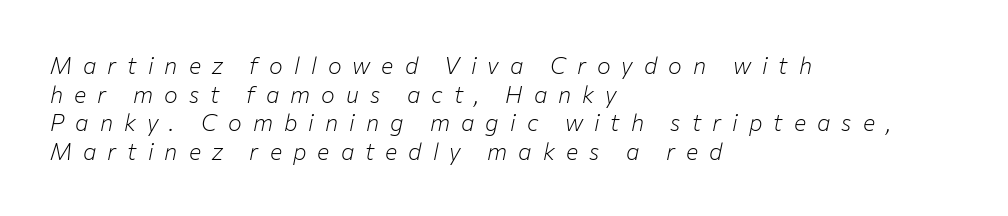
{"italic": "yes", "lean": "right", "slant_degrees": 12, "bold": "no", "underline": "no", "align": "left", "line_spacing": "normal", "line_spacing_ratio": 1.25, "letter_spacing": "wide", "letter_spacing_em": 0.48, "glyph_px": 23}
